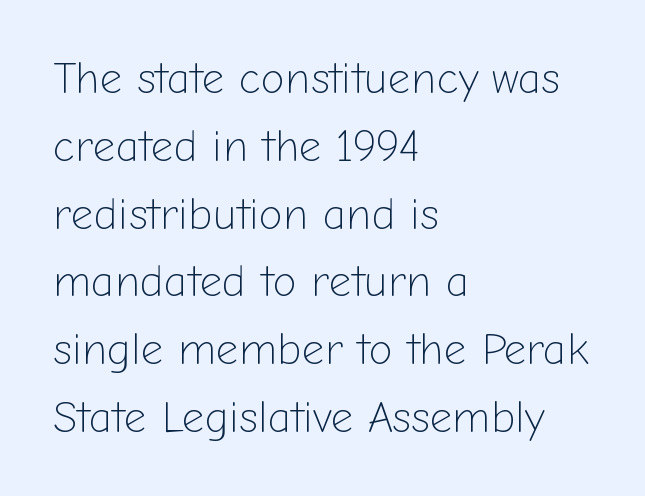
Casual observation: everything's shoved over to the left. The line texture is even and compact thanks to regular tracking. You can tell it's not italic because the verticals are truly vertical. The font is comparable to plain body text, perhaps lighter. Descender tails drop into unmarked territory. Each letter keeps its own natural width here, so spacing adapts to shape.
